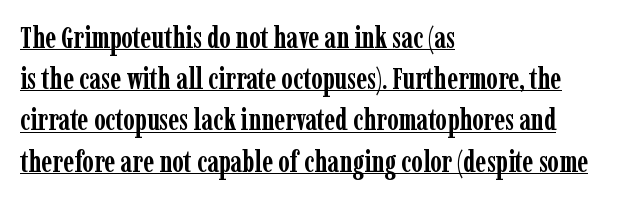
{"serif": "yes", "italic": "no", "bold": "yes", "weight": "semibold", "width": "condensed", "stroke_contrast": "low", "x_height": "medium", "monospaced": "no", "underline": "yes", "align": "left", "line_spacing": "normal", "line_spacing_ratio": 1.42, "letter_spacing": "normal", "letter_spacing_em": 0.0, "glyph_px": 29}
